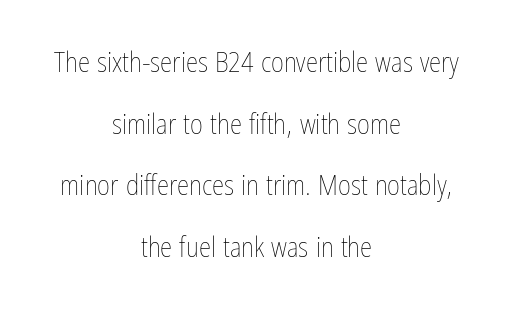
Spacing verdict: proportional, widths tailored to each character. The typesetting does not lean heavy: it is not bold. Underlining? Definitely not there. Unlike italic type, these characters show no tilt at all. What stands out about the letter spacing? Nothing — it is the standard amount. Compared with typical paragraphs, the rows here are farther apart.
